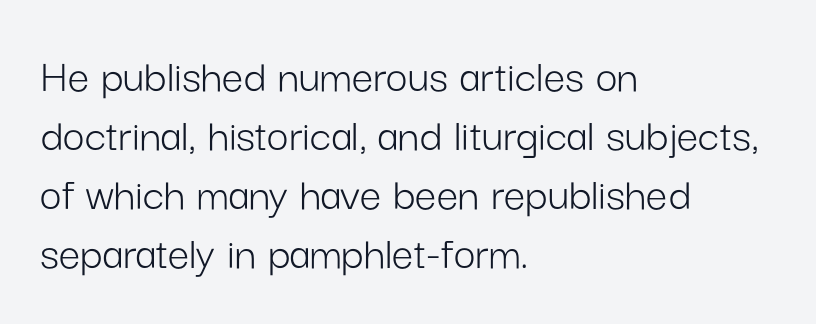
This sample uses an upright cut, with every glyph sitting square on the baseline. Each letter's strokes conclude bluntly, with no projecting serifs. Underline: absent. Observe the ordinary spacing: letters are neighbours, not strangers. This is not heavy type; no bold has been used.
